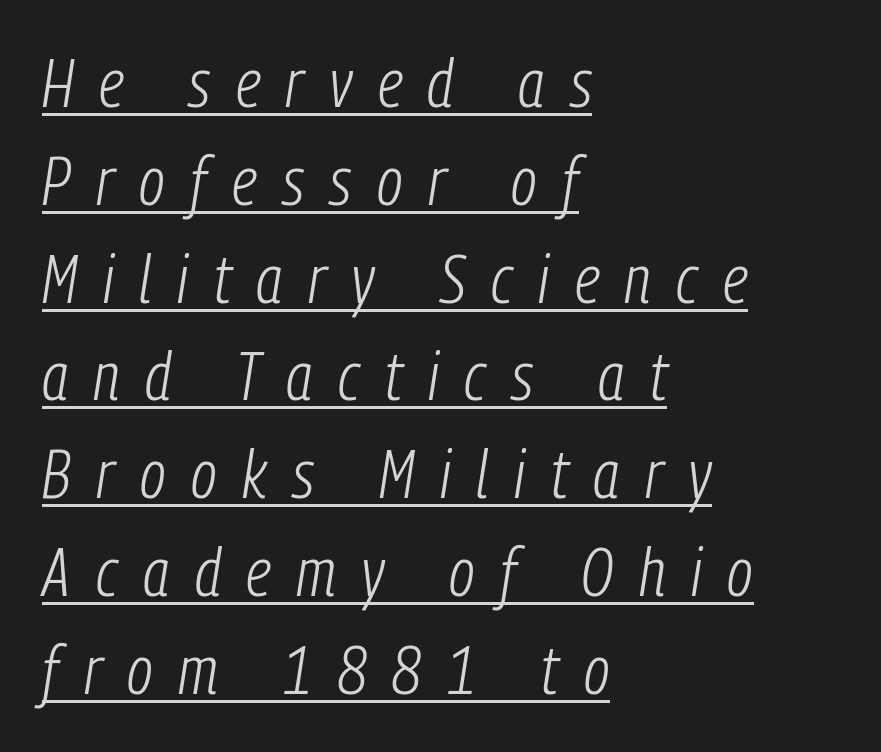
Q: Is the text bold? A: No.
Q: Is the text italic (slanted)? A: Yes, it leans right by about 9 degrees.
Q: Is the text underlined? A: Yes.
Q: How is the paragraph aligned? A: Left-aligned.
Q: Is the spacing between letters normal or unusually wide? A: Unusually wide.
Q: Is the spacing between lines tight, normal or loose? A: Normal.
Q: Width (condensed, normal, or wide)? A: Condensed.
Q: Stroke contrast? A: Low.
Q: x-height? A: Medium.
Q: Monospaced? A: No.
